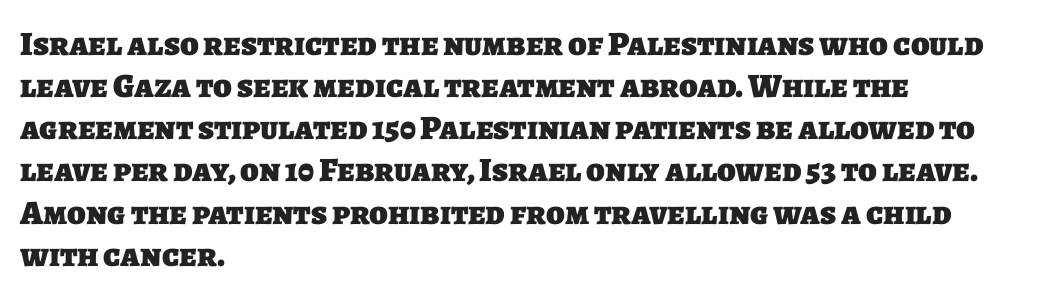
The image shows 34 px heavy sans-serif type; set left-aligned, line spacing 1.24x, normal letter spacing, not underlined; low stroke contrast and a large x-height.
